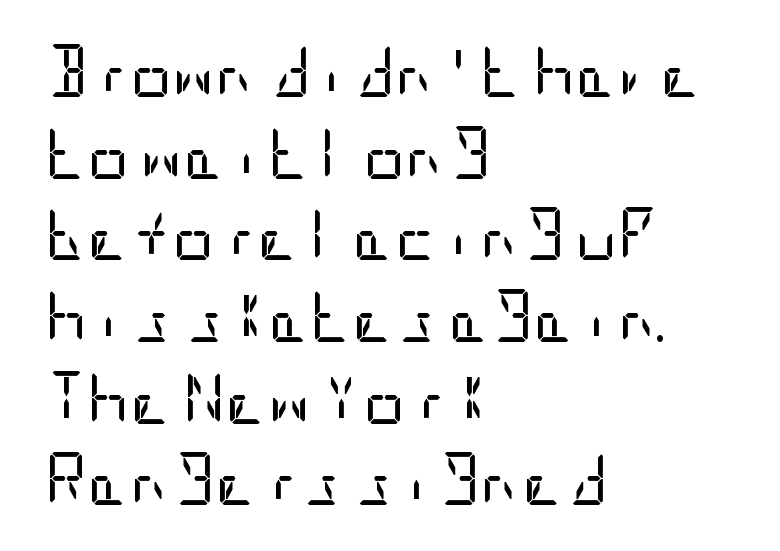
{"serif": "no", "italic": "no", "bold": "no", "weight": "regular", "width": "condensed", "stroke_contrast": "low", "x_height": "large", "underline": "no", "align": "left", "line_spacing": "normal", "line_spacing_ratio": 1.57, "letter_spacing": "normal", "letter_spacing_em": 0.0, "glyph_px": 52}
